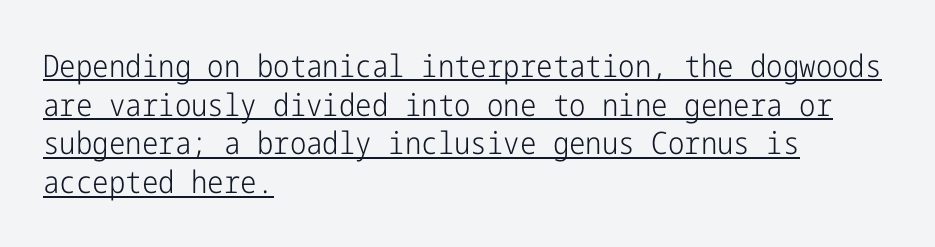
The space between consecutive lines is moderate. Weight: not bold — regular or lighter. These characters rest on top of a visible drawn line. Inter-character spacing is left at the font's built-in metrics. Does the lettering tilt? It doesn't — this is upright. This is sans-serif lettering, the kind often seen on screens and signage.
